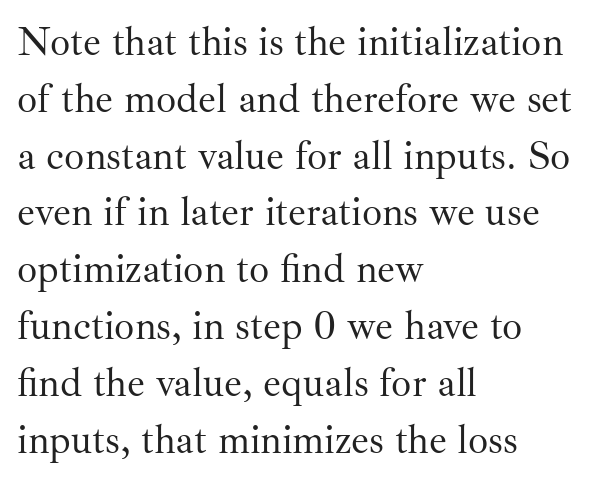
The image shows 40 px regular-weight serif type, upright; set left-aligned, normal line spacing (1.42x), normal letter spacing, not underlined; medium stroke contrast and a small x-height.
